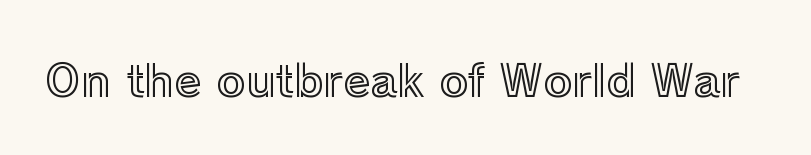
The image shows 44 px text type, upright; set normal letter spacing, not underlined; a medium x-height.
